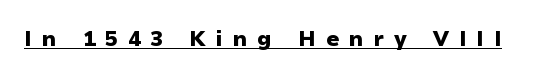
In terms of letterspacing, this is a distinctly airy, spread setting. Set as a true bold cut, around the 700 mark. Nope, not italic — everything's standing straight. A continuous stroke trails under the words, as in a hyperlink.
